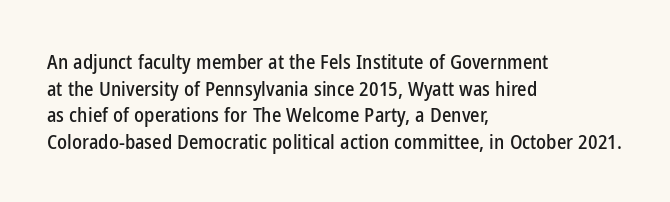
Which margin do the lines hug? The left one — the right edge is uneven. Do the letters lean? They stand straight. Students, note that the glyphs here touch the page at normal intervals. The block of text has a typical density, with ordinary space between rows. Unmarked baselines from the first word to the last.
